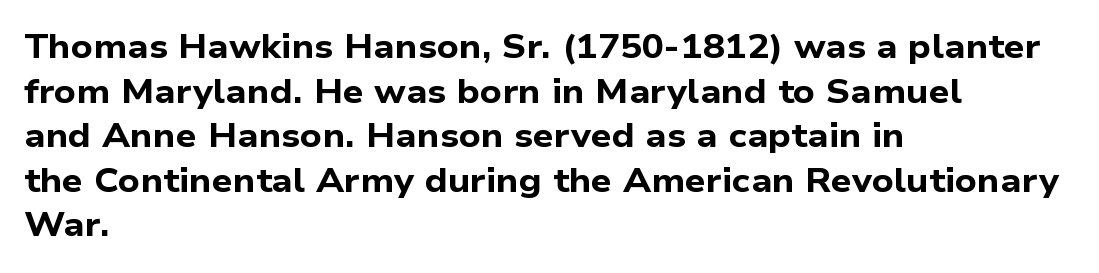
Q: Is the text bold? A: Yes.
Q: Is the typeface a serif or a sans-serif typeface? A: Sans-serif.
Q: Is the text underlined? A: No.
Q: How is the paragraph aligned? A: Left-aligned.
Q: Is the spacing between letters normal or unusually wide? A: Normal.
Q: Is the spacing between lines tight, normal or loose? A: Normal.
Q: Width (condensed, normal, or wide)? A: Wide.
Q: Stroke contrast? A: Low.
Q: x-height? A: Medium.
Q: Monospaced? A: No.
